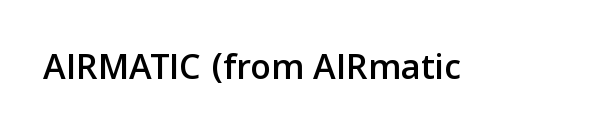
The image shows 38 px sans-serif type, upright; set normal letter spacing, not underlined; low stroke contrast and a medium x-height.
